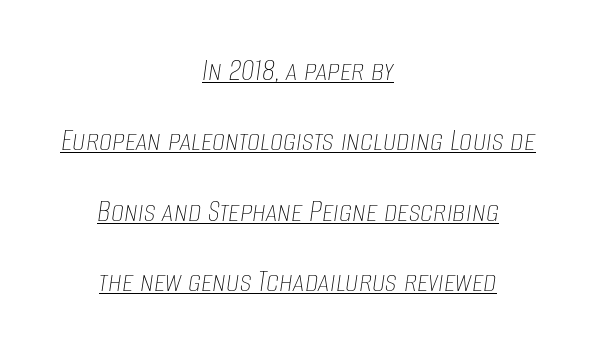
These lines keep a tight, regular rhythm from letter to letter. One-word summary of the alignment: center. These lines were composed using italics. You could not count columns in this text — the font is proportionally spaced. The face looks like a standard text weight, possibly lighter.
